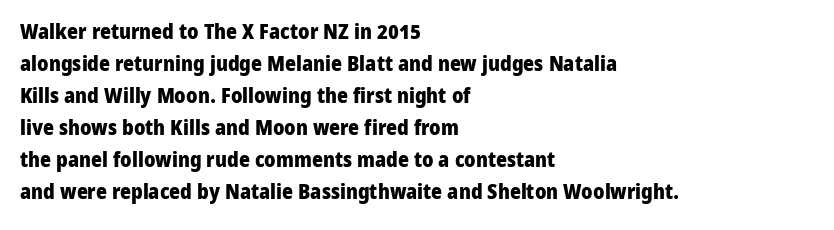
The type sits square on the baseline with zero lean. Summary of weight: heavy, a full bold. Interline gaps are of average width in this sample. The type is set solid horizontally, with unmodified tracking. Underline: absent.
